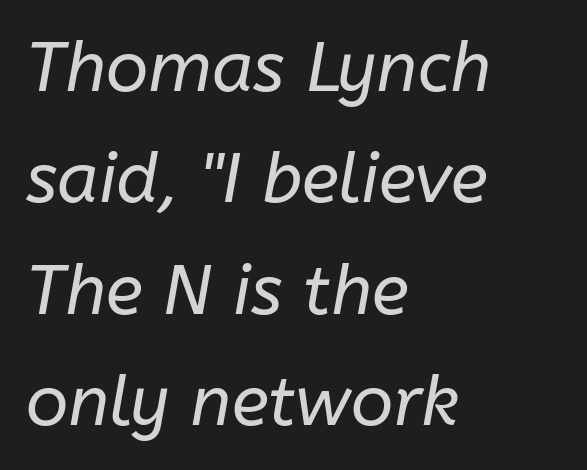
Q: Is the text bold? A: No.
Q: Is the text italic (slanted)? A: Yes, it leans right by about 10 degrees.
Q: Is the text underlined? A: No.
Q: How is the paragraph aligned? A: Left-aligned.
Q: Is the spacing between letters normal or unusually wide? A: Normal.
Q: Is the spacing between lines tight, normal or loose? A: Normal.
Q: Width (condensed, normal, or wide)? A: Normal.
Q: Stroke contrast? A: Low.
Q: x-height? A: Medium.
Q: Monospaced? A: No.
